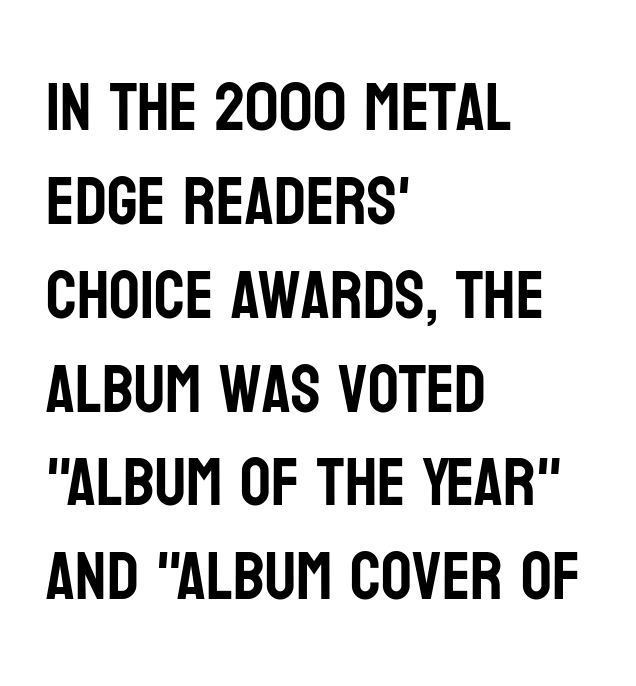
{"serif": "no", "italic": "no", "width": "condensed", "stroke_contrast": "low", "x_height": "large", "monospaced": "no", "underline": "no", "align": "left", "line_spacing": "normal", "line_spacing_ratio": 1.38, "letter_spacing": "normal", "letter_spacing_em": 0.0, "glyph_px": 68}
